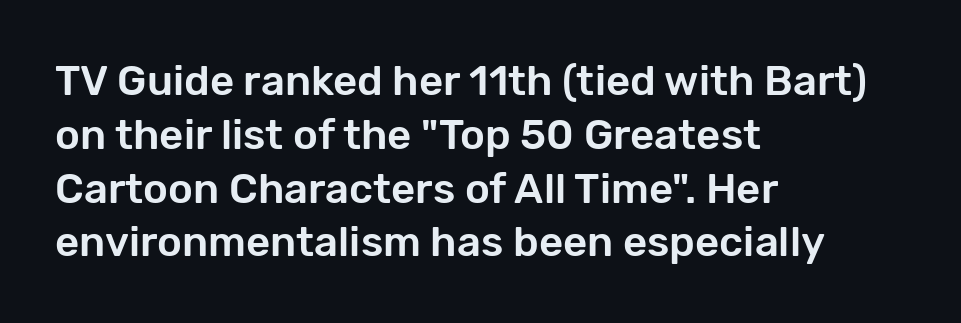
In terms of letterform style, serifs are entirely absent. The strip under each line holds only bare page. If you drew a ruler down the left edge, every line would touch it. Vertical strokes here are truly vertical.
